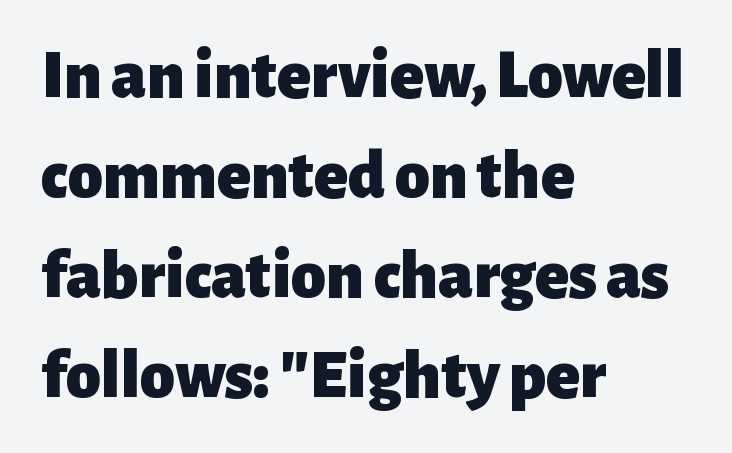
Q: Is the text bold? A: Yes.
Q: Is the text italic (slanted)? A: No, it is upright.
Q: Is the typeface a serif or a sans-serif typeface? A: Sans-serif.
Q: Is the text underlined? A: No.
Q: How is the paragraph aligned? A: Left-aligned.
Q: Is the spacing between letters normal or unusually wide? A: Normal.
Q: Is the spacing between lines tight, normal or loose? A: Normal.
Q: Width (condensed, normal, or wide)? A: Normal.
Q: Stroke contrast? A: Low.
Q: x-height? A: Medium.
Q: Monospaced? A: No.
